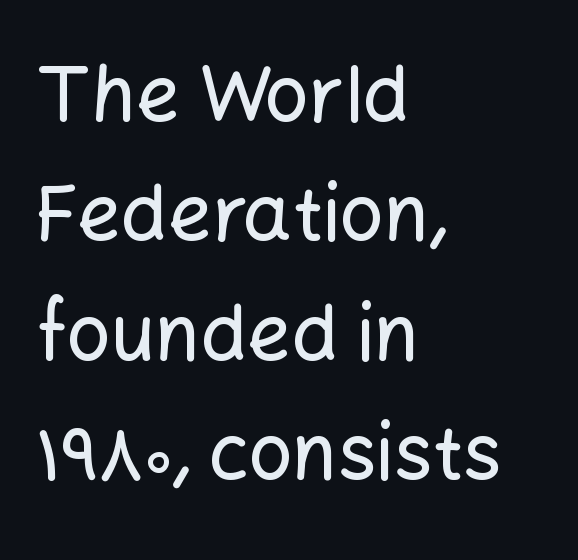
The image shows 77 px sans-serif type, upright; set left-aligned, normal line spacing (1.55x), normal letter spacing, not underlined; low stroke contrast and a medium x-height.
